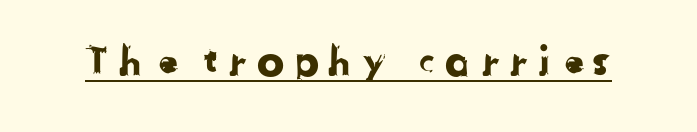
Q: Is the typeface a serif or a sans-serif typeface? A: Sans-serif.
Q: Is the text underlined? A: Yes.
Q: Width (condensed, normal, or wide)? A: Normal.
Q: Stroke contrast? A: Low.
Q: x-height? A: Medium.
Q: Monospaced? A: No.
